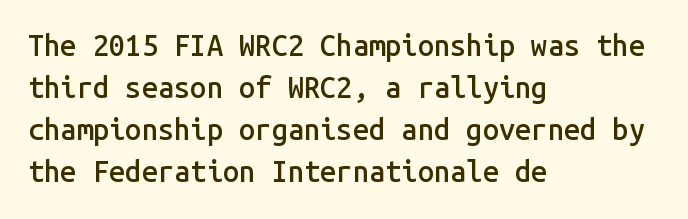
Glance below the letters and you will spot only blank space. You could count columns in this text — the font is strictly monospaced. A typesetter would call this leading conventional body-copy spacing. A typesetter would label this face a sans.
